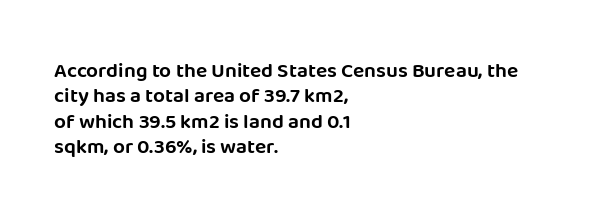
Q: Is the text italic (slanted)? A: No, it is upright.
Q: Is the text underlined? A: No.
Q: How is the paragraph aligned? A: Left-aligned.
Q: Is the spacing between letters normal or unusually wide? A: Normal.
